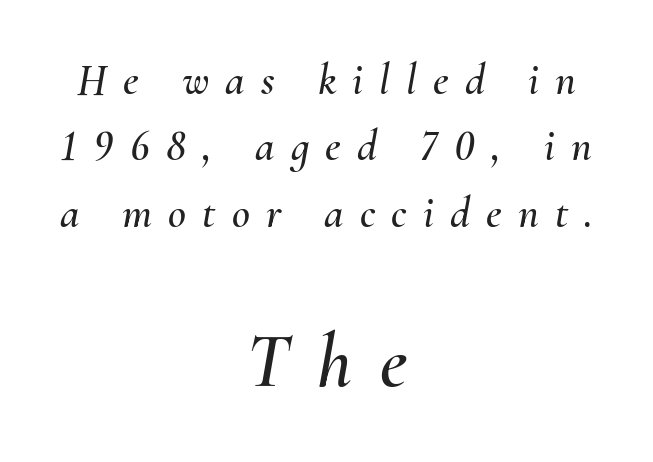
{"italic": "yes", "lean": "right", "slant_degrees": 10, "width": "normal", "stroke_contrast": "medium", "x_height": "small", "monospaced": "no", "underline": "no", "align": "center", "line_spacing": "normal", "line_spacing_ratio": 1.51, "letter_spacing": "wide", "letter_spacing_em": 0.37, "larger_block": "second", "size_ratio": 1.75, "glyph_px": 77}
